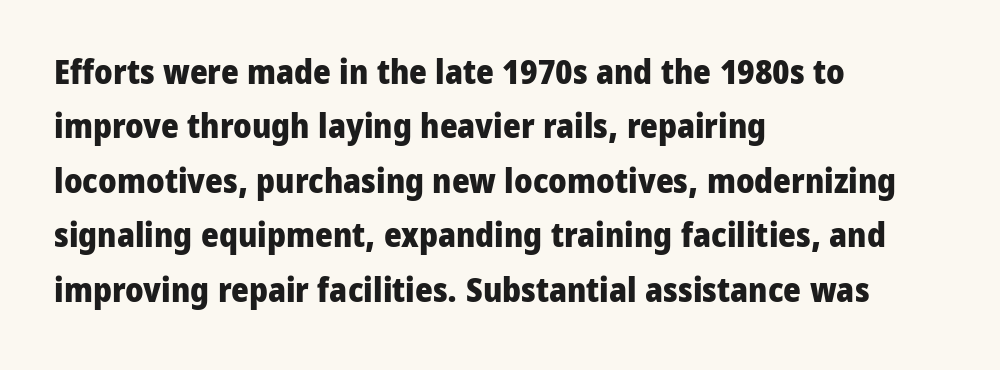
The image shows 34 px heavy sans-serif type, upright; set left-aligned, normal line spacing (1.6x), normal letter spacing, not underlined; low stroke contrast and a medium x-height.
